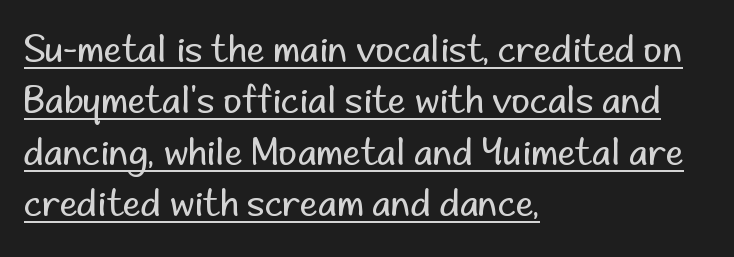
Decoration check: the copy is underlined. Character widths vary here, with narrow letters taking less room than wide ones. There is no visible air inserted between adjacent glyphs. The paragraph has a hard left edge and a soft right edge. The passage shown is not bold in any degree.
